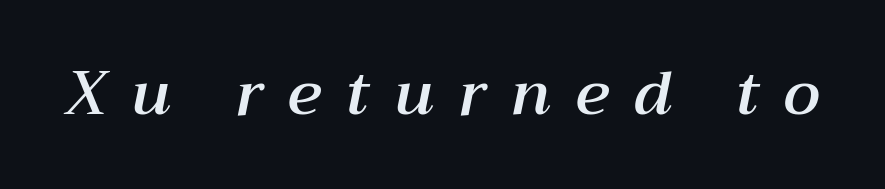
Q: Is the text italic (slanted)? A: Yes, it leans right by about 12 degrees.
Q: Is the text underlined? A: No.
Q: Is the spacing between letters normal or unusually wide? A: Unusually wide.
Q: Width (condensed, normal, or wide)? A: Normal.
Q: Stroke contrast? A: Medium.
Q: x-height? A: Medium.
Q: Monospaced? A: No.
